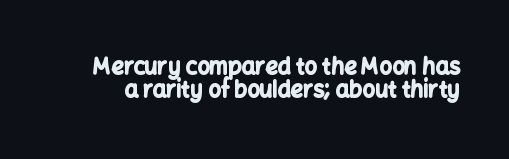
Q: Is the text bold? A: Yes.
Q: Is the text italic (slanted)? A: No, it is upright.
Q: Is the text underlined? A: No.
Q: Is the spacing between letters normal or unusually wide? A: Normal.
Q: Is the spacing between lines tight, normal or loose? A: Tight.
